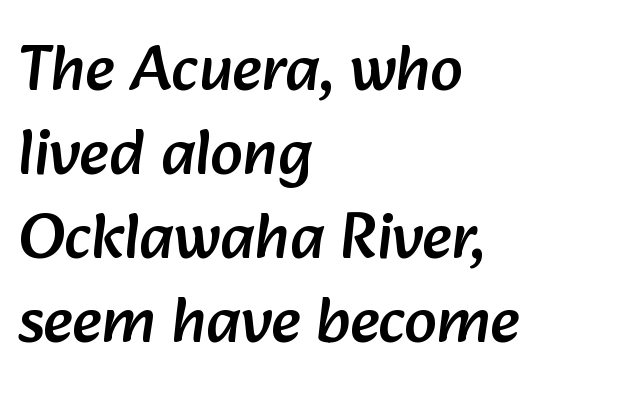
{"serif": "no", "width": "normal", "stroke_contrast": "low", "x_height": "medium", "monospaced": "no", "underline": "no", "align": "left", "line_spacing": "normal", "line_spacing_ratio": 1.29, "letter_spacing": "normal", "letter_spacing_em": 0.0, "glyph_px": 65}
